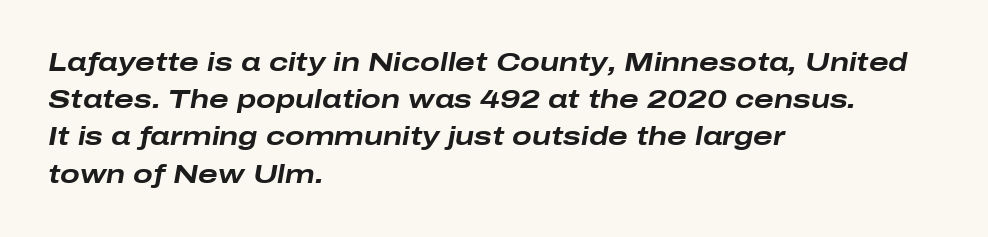
The image shows 26 px bold type, italic (leaning right); set left-aligned, normal line spacing (1.43x), normal letter spacing, not underlined.
